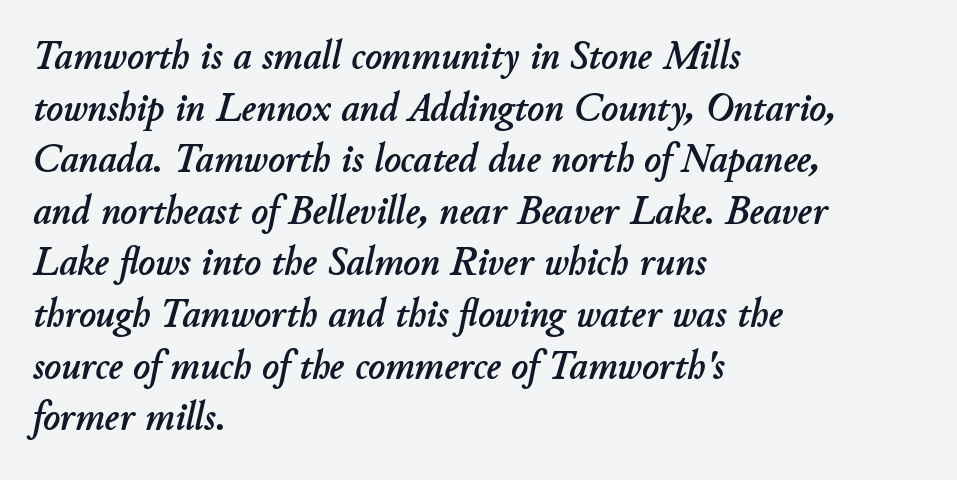
Descenders are the only things crossing below the line. Spacing verdict: proportional, widths tailored to each character. Nothing unusual about the tracking: characters are spaced as the font intends. Quick note: italic. One-word summary of the alignment: left.
